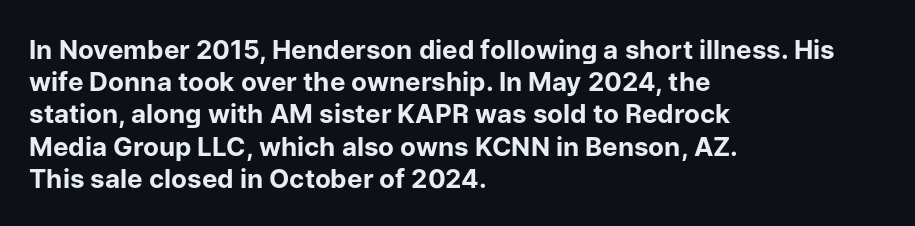
Q: Is the text bold? A: Yes.
Q: Is the text italic (slanted)? A: No, it is upright.
Q: Is the text underlined? A: No.
Q: How is the paragraph aligned? A: Left-aligned.
Q: Is the spacing between letters normal or unusually wide? A: Normal.
